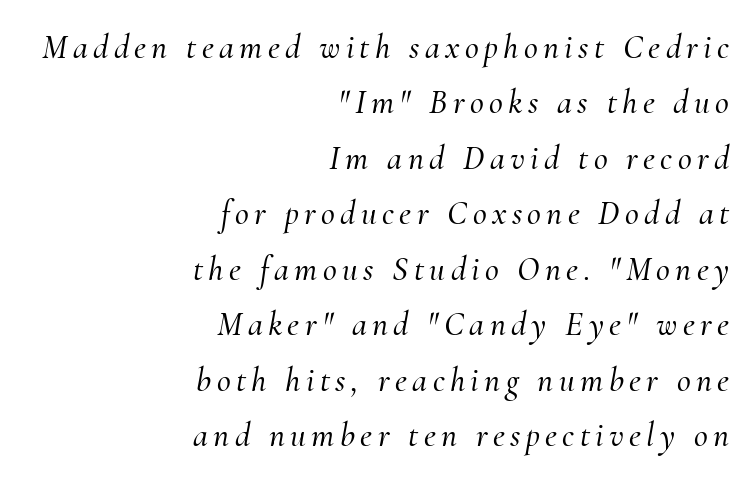
The image shows 34 px serif type, italic (leaning right); set right-aligned, normal line spacing (1.63x), not underlined; medium stroke contrast and a small x-height.
